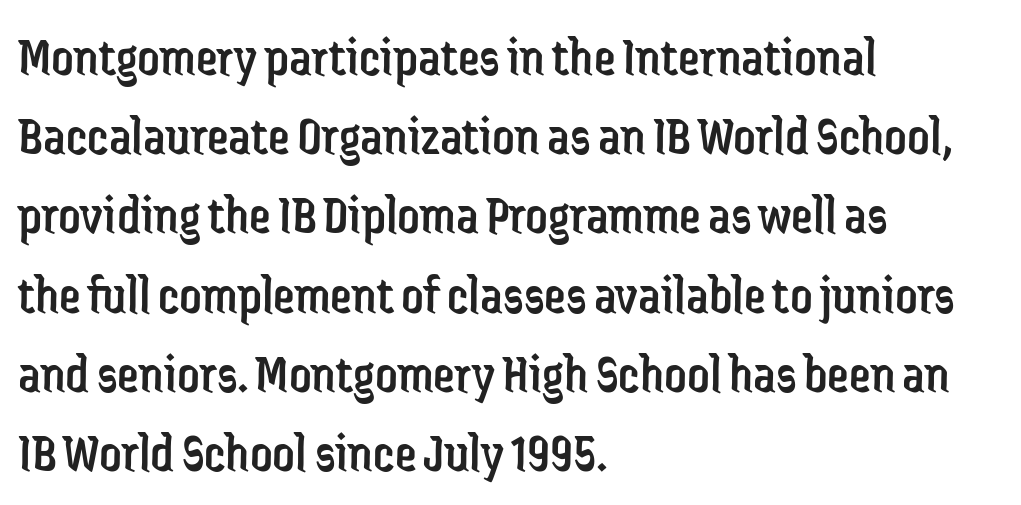
Q: Is the text bold? A: No.
Q: Is the text italic (slanted)? A: No, it is upright.
Q: Is the typeface a serif or a sans-serif typeface? A: Sans-serif.
Q: Is the text underlined? A: No.
Q: How is the paragraph aligned? A: Left-aligned.
Q: Is the spacing between letters normal or unusually wide? A: Normal.
Q: Is the spacing between lines tight, normal or loose? A: Normal.
Q: Width (condensed, normal, or wide)? A: Condensed.
Q: Stroke contrast? A: Low.
Q: x-height? A: Medium.
Q: Monospaced? A: No.
